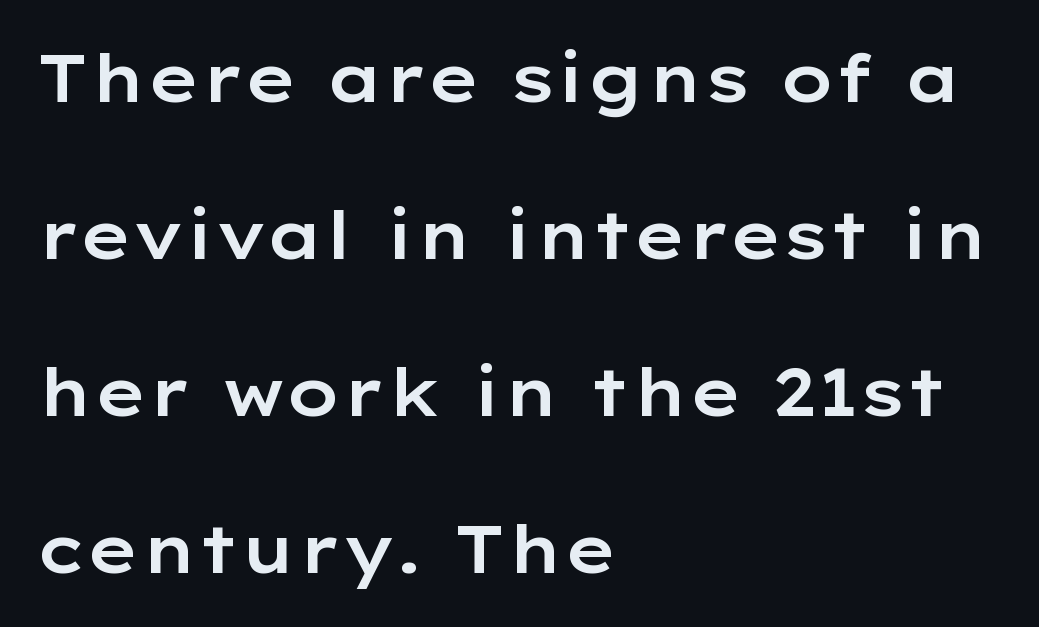
The lines in this sample share a left origin and differ only in where they stop. Is this a sans? Yes — the strokes have no serifs. Unlike italic type, these characters show no tilt at all. The passage shown is typed in a proportional face where columns would drift.
